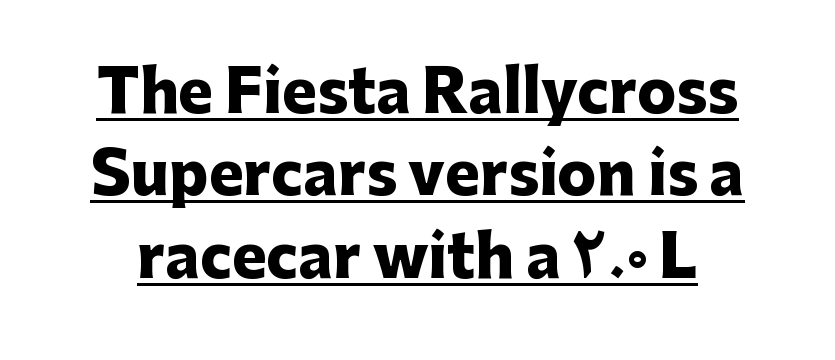
The characters look thick and weighty, a clear bold. Here the glyphs are tracked normally, forming tight word shapes. A typesetter would label this face a sans. Interline gaps are of average width in this sample. The letters advance in unequal steps, a hallmark of proportional type. Underlined type.
